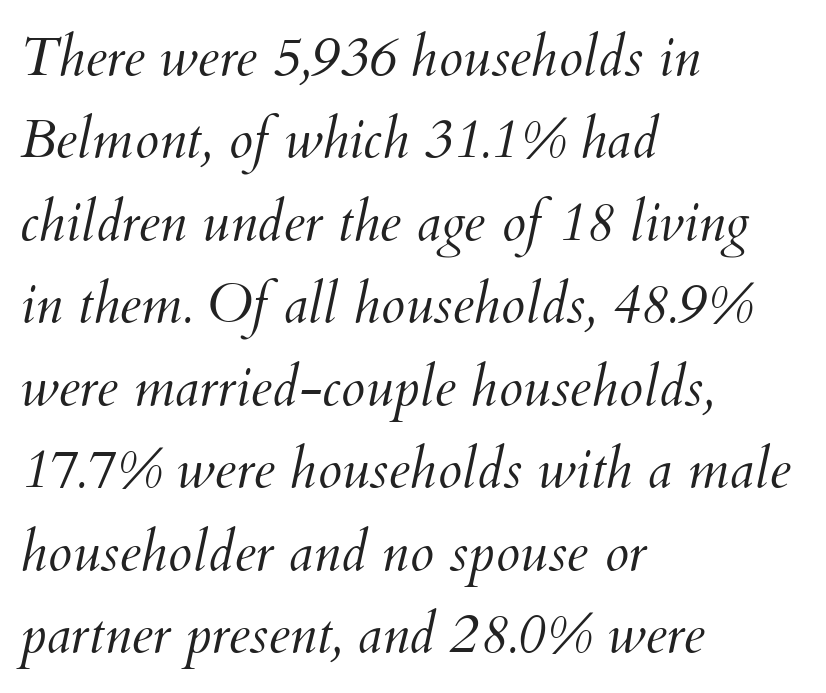
{"italic": "yes", "lean": "right", "slant_degrees": 12, "bold": "no", "weight": "light", "width": "normal", "stroke_contrast": "medium", "x_height": "small", "monospaced": "no", "underline": "no", "align": "left", "line_spacing": "normal", "line_spacing_ratio": 1.5, "letter_spacing": "normal", "letter_spacing_em": 0.0, "glyph_px": 55}
